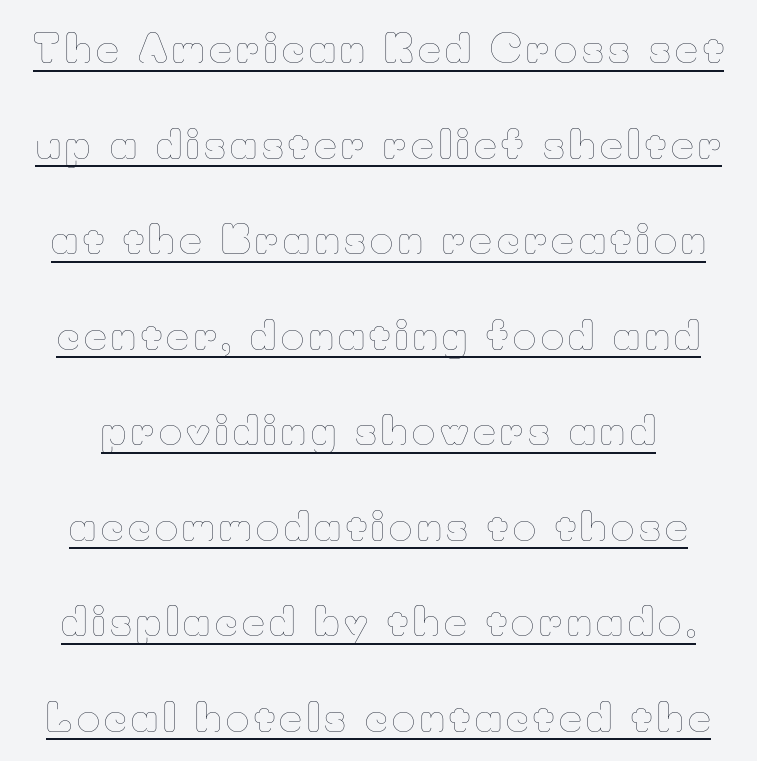
{"italic": "no", "bold": "no", "weight": "thin", "width": "normal", "stroke_contrast": "low", "x_height": "small", "monospaced": "no", "underline": "yes", "line_spacing": "loose", "line_spacing_ratio": 2.45, "glyph_px": 39}
